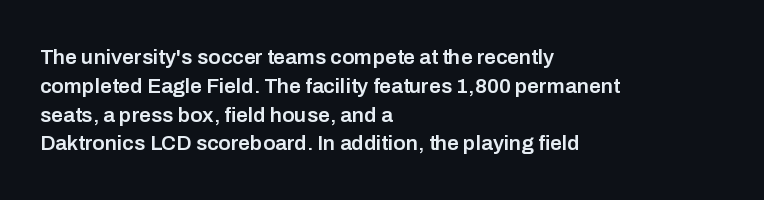
{"italic": "no", "bold": "semi", "underline": "no", "align": "left", "line_spacing": "normal", "line_spacing_ratio": 1.37, "letter_spacing": "normal", "letter_spacing_em": 0.0, "glyph_px": 21}
